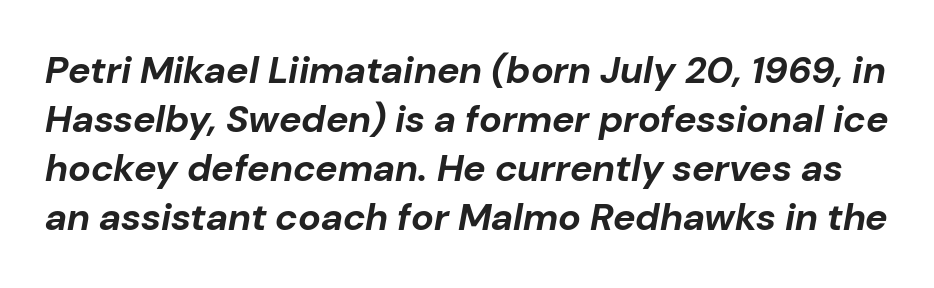
Q: Is the text bold? A: Yes.
Q: Is the text italic (slanted)? A: Yes, it leans right by about 10 degrees.
Q: Is the text underlined? A: No.
Q: Is the spacing between letters normal or unusually wide? A: Normal.
Q: Is the spacing between lines tight, normal or loose? A: Normal.
Q: Width (condensed, normal, or wide)? A: Normal.
Q: Stroke contrast? A: Low.
Q: x-height? A: Medium.
Q: Monospaced? A: No.
